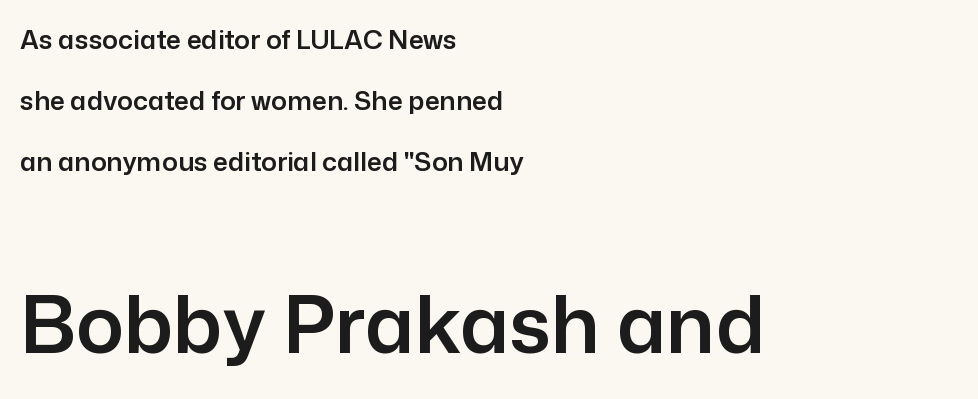
{"serif": "no", "italic": "no", "width": "normal", "stroke_contrast": "low", "x_height": "medium", "monospaced": "no", "underline": "no", "align": "left", "line_spacing": "loose", "line_spacing_ratio": 2.34, "letter_spacing": "normal", "letter_spacing_em": 0.0, "larger_block": "second", "size_ratio": 3.04, "glyph_px": 79}
